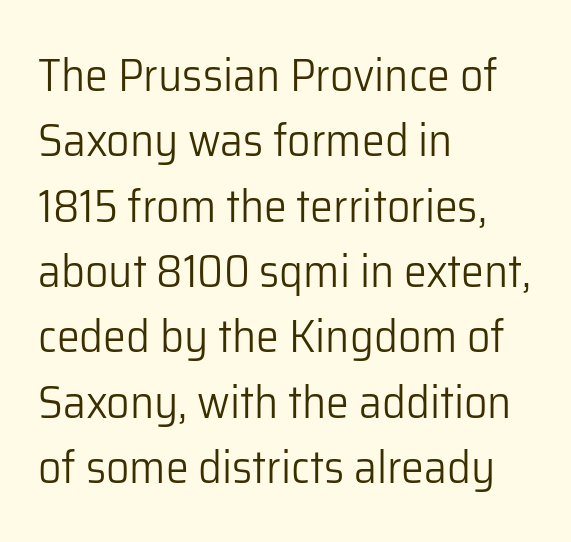
Q: Is the text bold? A: No.
Q: Is the text italic (slanted)? A: No, it is upright.
Q: Is the typeface a serif or a sans-serif typeface? A: Sans-serif.
Q: Is the text underlined? A: No.
Q: How is the paragraph aligned? A: Left-aligned.
Q: Is the spacing between letters normal or unusually wide? A: Normal.
Q: Is the spacing between lines tight, normal or loose? A: Normal.
Q: Width (condensed, normal, or wide)? A: Normal.
Q: Stroke contrast? A: Low.
Q: x-height? A: Medium.
Q: Monospaced? A: No.
